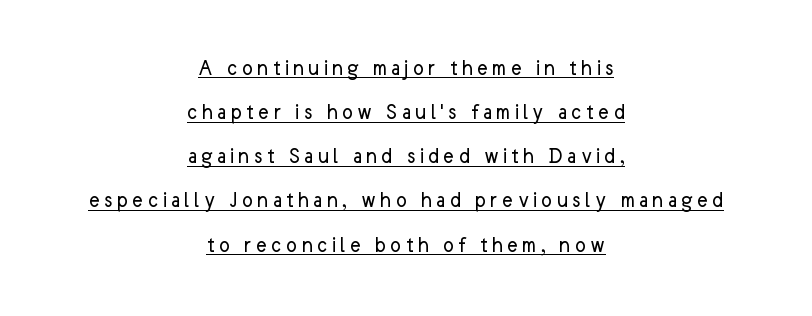
Q: Is the text bold? A: No.
Q: Is the text italic (slanted)? A: No, it is upright.
Q: Is the text underlined? A: Yes.
Q: How is the paragraph aligned? A: Centered.
Q: Is the spacing between lines tight, normal or loose? A: Loose.
